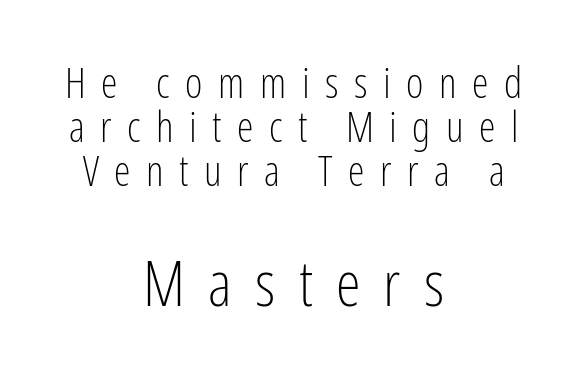
Nope, no serifs anywhere on these letters. You could not count columns in this text — the font is proportionally spaced. Typesetter's note — lower block bumped up in size, upper block left smaller. Vertical stems look standard width or narrower in stroke.
